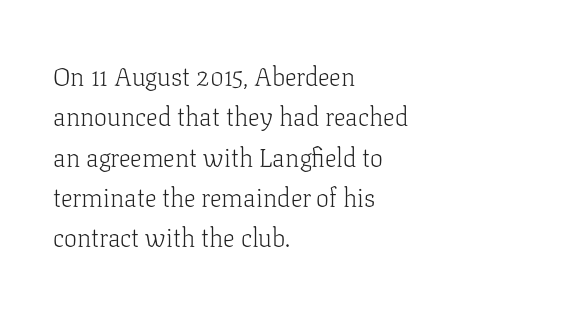
The image shows 26 px text type, upright; set left-aligned, normal line spacing (1.55x), normal letter spacing, not underlined.
